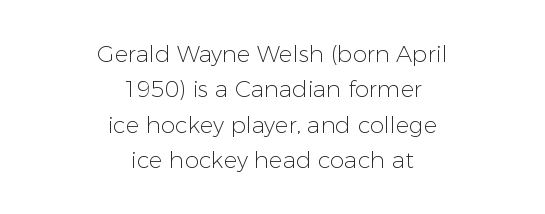
{"italic": "no", "bold": "no", "underline": "no", "align": "center", "line_spacing": "normal", "line_spacing_ratio": 1.54, "letter_spacing": "normal", "letter_spacing_em": 0.0, "glyph_px": 23}
